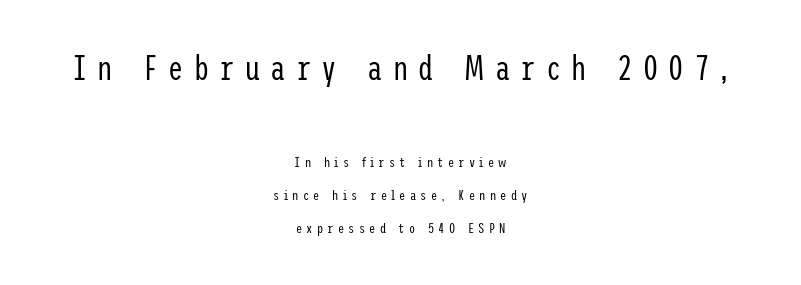
The image shows 34 px regular-weight, condensed sans-serif type, upright; set centered, loose line spacing (2.33x), unusually wide letter spacing (+0.3 em), not underlined; the first (top) block is 2.43x larger; low stroke contrast and a medium x-height.
